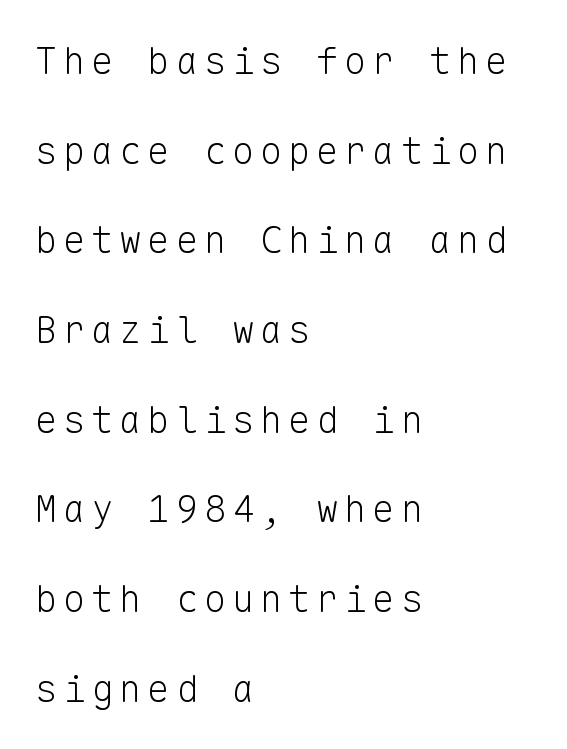
Posture: vertical. The letterforms sit at book weight or below. Note the uniform advance width — an 'i' takes as much space as an 'm'. The lines in this sample share a left origin and differ only in where they stop. You can tell from the bare stems that sans-serif type was used. Reading down the column, the eye jumps a long way to each next line.
